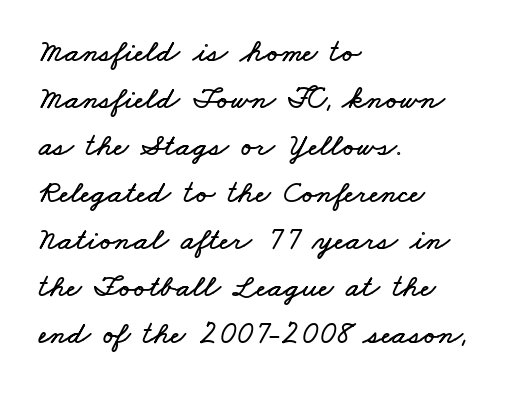
Q: Is the text underlined? A: No.
Q: How is the paragraph aligned? A: Left-aligned.
Q: Is the spacing between letters normal or unusually wide? A: Normal.
Q: Is the spacing between lines tight, normal or loose? A: Normal.
Q: Width (condensed, normal, or wide)? A: Wide.
Q: Stroke contrast? A: Low.
Q: x-height? A: Small.
Q: Monospaced? A: No.
